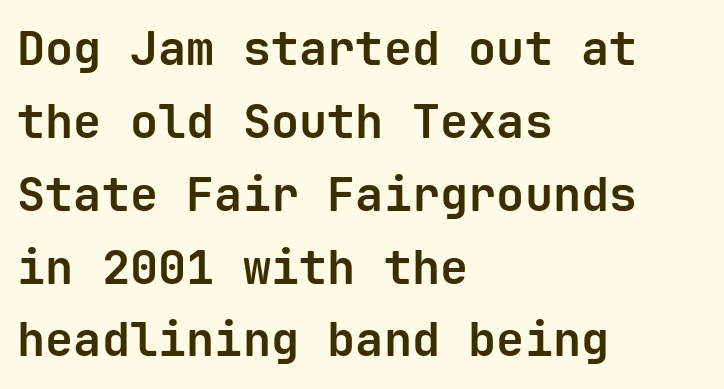
Q: Is the text bold? A: Yes.
Q: Is the text italic (slanted)? A: No, it is upright.
Q: Is the typeface a serif or a sans-serif typeface? A: Sans-serif.
Q: Is the text underlined? A: No.
Q: How is the paragraph aligned? A: Left-aligned.
Q: Is the spacing between letters normal or unusually wide? A: Normal.
Q: Is the spacing between lines tight, normal or loose? A: Normal.
Q: Width (condensed, normal, or wide)? A: Normal.
Q: Stroke contrast? A: Low.
Q: x-height? A: Medium.
Q: Monospaced? A: Yes.
